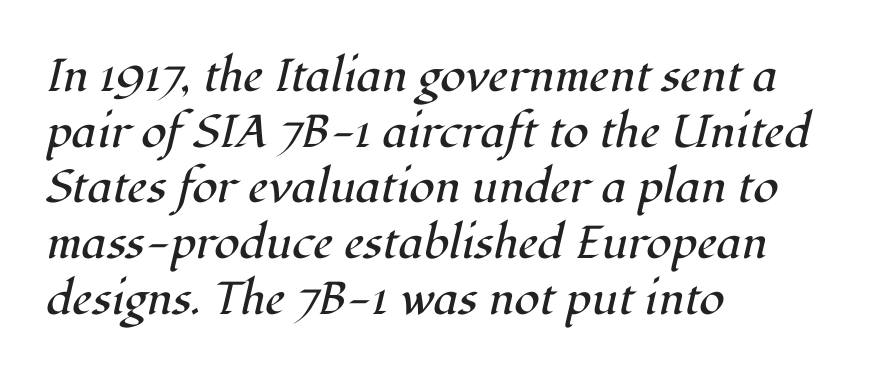
The image shows 46 px regular-weight serif type, italic (leaning right); set left-aligned, line spacing 1.21x, normal letter spacing, not underlined; high stroke contrast and a medium x-height.
